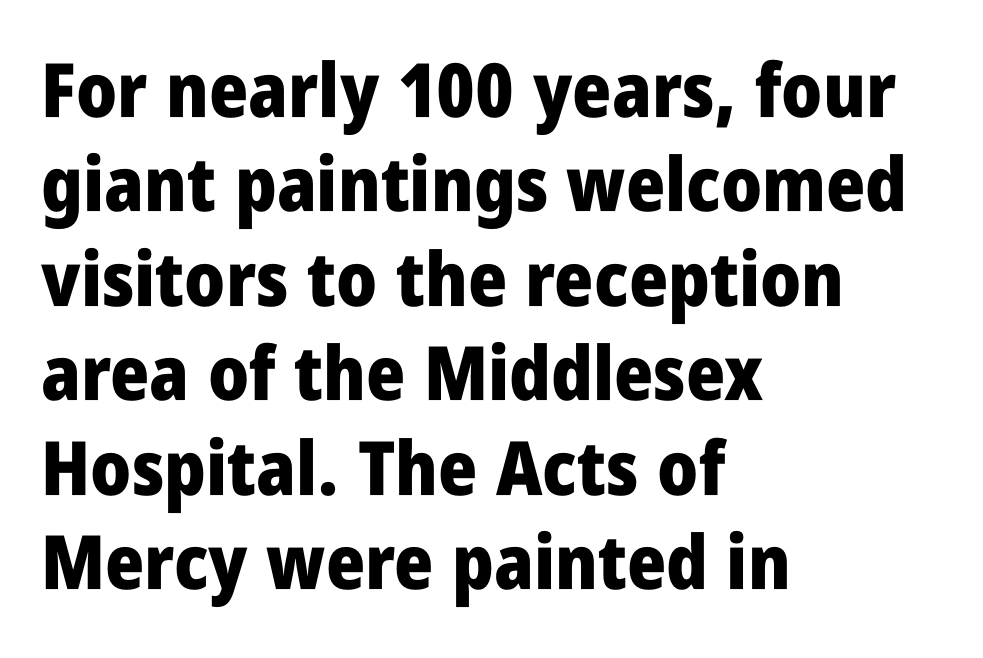
{"serif": "no", "italic": "no", "bold": "yes", "weight": "heavy", "width": "condensed", "stroke_contrast": "low", "x_height": "large", "monospaced": "no", "underline": "no", "align": "left", "line_spacing": "normal", "line_spacing_ratio": 1.26, "letter_spacing": "normal", "letter_spacing_em": 0.0, "glyph_px": 75}
